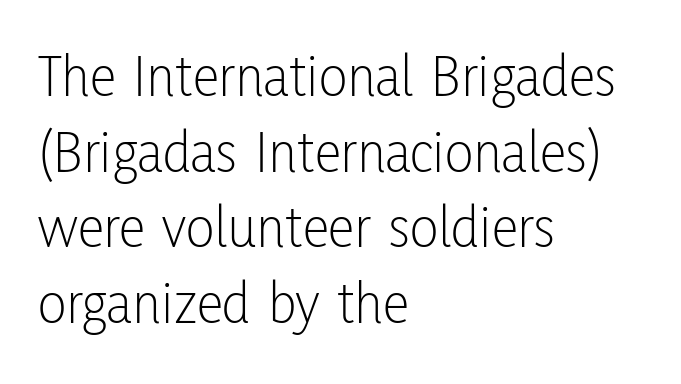
The image shows 60 px light, condensed sans-serif type, upright; set left-aligned, normal line spacing (1.26x), normal letter spacing, not underlined; low stroke contrast and a medium x-height.
